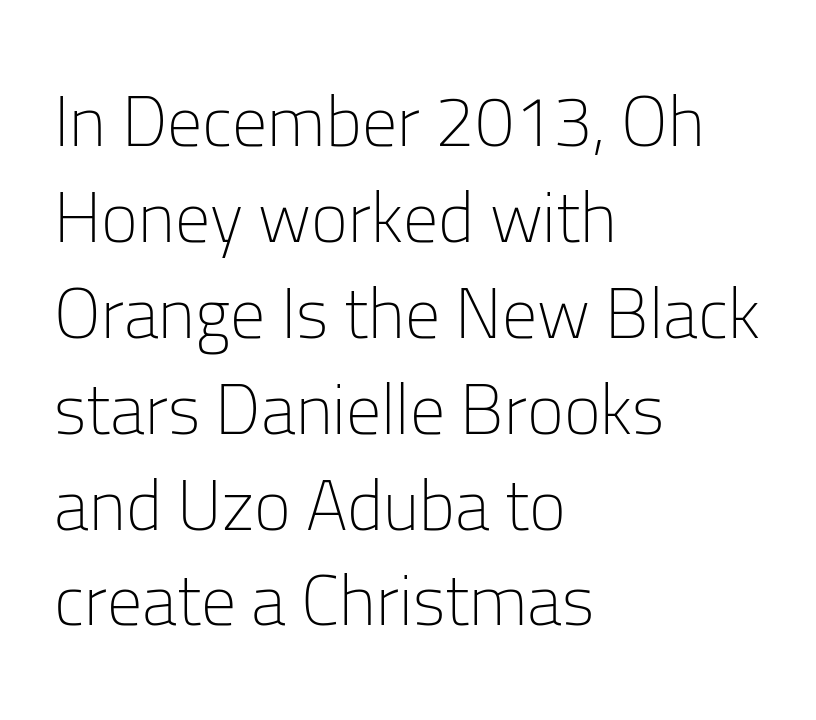
{"serif": "no", "italic": "no", "bold": "no", "weight": "light", "width": "normal", "stroke_contrast": "low", "x_height": "medium", "monospaced": "no", "underline": "no", "align": "left", "line_spacing": "normal", "line_spacing_ratio": 1.37, "letter_spacing": "normal", "letter_spacing_em": 0.0, "glyph_px": 70}
